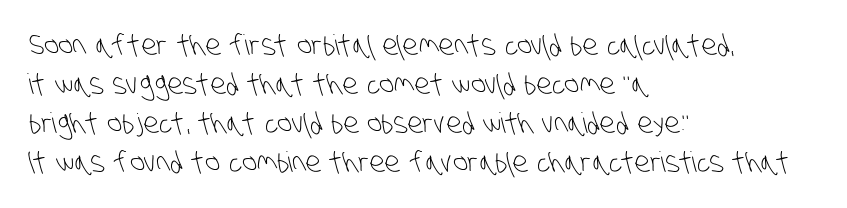
Q: Is the text bold? A: No.
Q: Is the typeface a serif or a sans-serif typeface? A: Sans-serif.
Q: Is the text underlined? A: No.
Q: How is the paragraph aligned? A: Left-aligned.
Q: Is the spacing between letters normal or unusually wide? A: Normal.
Q: Is the spacing between lines tight, normal or loose? A: Normal.
Q: Width (condensed, normal, or wide)? A: Condensed.
Q: Stroke contrast? A: Low.
Q: x-height? A: Large.
Q: Monospaced? A: No.
